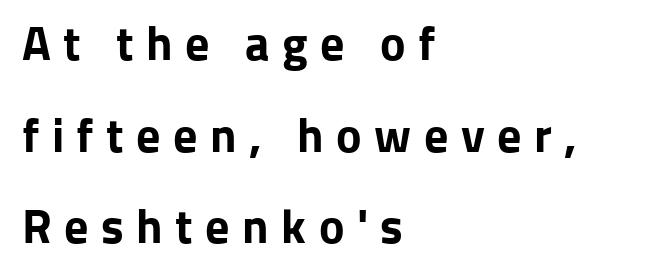
The image shows 48 px bold sans-serif type, upright; set left-aligned, loose line spacing (1.91x), unusually wide letter spacing (+0.26 em), not underlined; low stroke contrast and a medium x-height.
